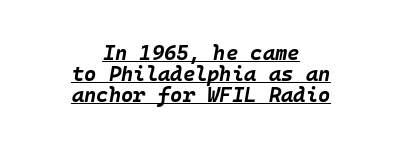
Q: Is the text bold? A: Yes.
Q: Is the text italic (slanted)? A: Yes, it leans right by about 10 degrees.
Q: Is the text underlined? A: Yes.
Q: How is the paragraph aligned? A: Centered.
Q: Is the spacing between letters normal or unusually wide? A: Normal.
Q: Is the spacing between lines tight, normal or loose? A: Tight.
